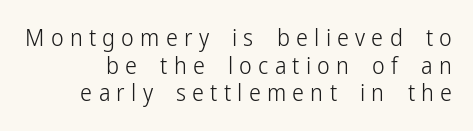
The image shows 24 px text type, upright; set tight line spacing (1.15x), unusually wide letter spacing (+0.26 em), not underlined.
